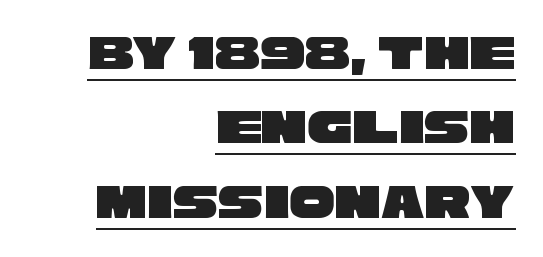
In terms of letterform style, serifs are entirely absent. Compared with typical body copy, the letter spacing here is the same. Here the designer chose a conventional face with non-uniform glyph widths. A rule runs beneath these lines of type.
